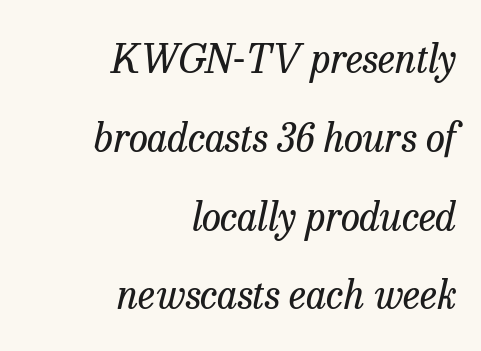
The setting favours the right margin, as signatures and pull-quotes sometimes do. You could fit nearly another row in the gap between these rows. The space directly below the letters is spotless. Caption: face not bold, strokes unweighted. In terms of posture, this sample is oblique.
